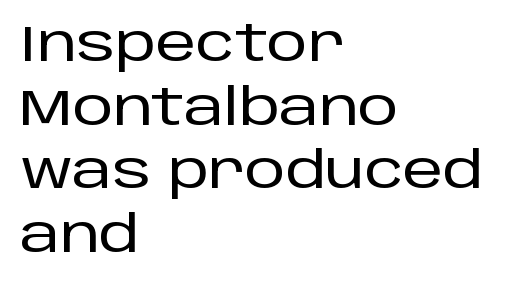
Q: Is the text italic (slanted)? A: No, it is upright.
Q: Is the typeface a serif or a sans-serif typeface? A: Sans-serif.
Q: Is the text underlined? A: No.
Q: How is the paragraph aligned? A: Left-aligned.
Q: Is the spacing between letters normal or unusually wide? A: Normal.
Q: Is the spacing between lines tight, normal or loose? A: Normal.
Q: Width (condensed, normal, or wide)? A: Normal.
Q: Stroke contrast? A: Low.
Q: x-height? A: Large.
Q: Monospaced? A: No.
